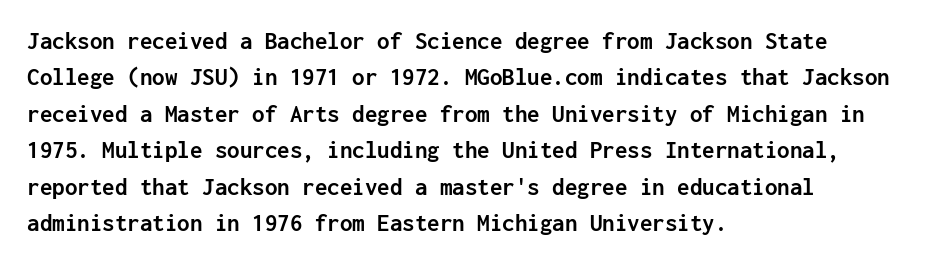
The image shows 25 px bold type, upright; set left-aligned, normal line spacing (1.46x), normal letter spacing, not underlined.
